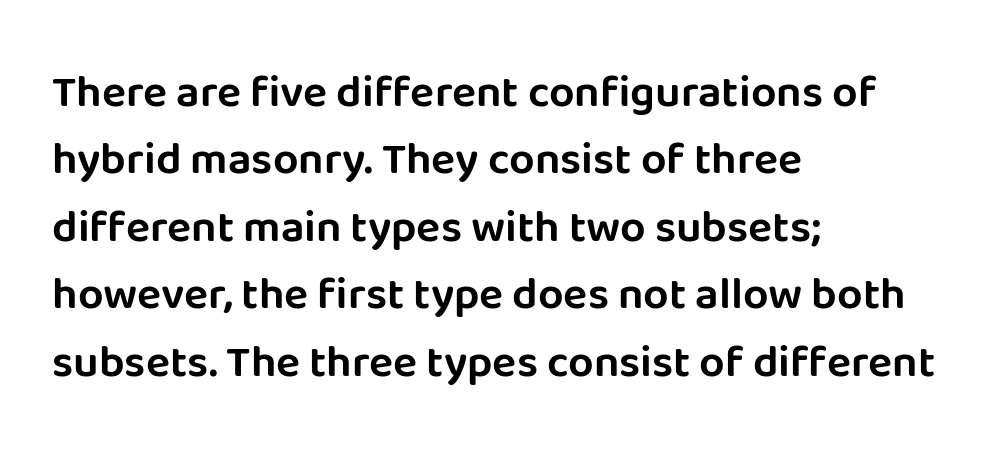
Descenders hang freely into open space. Line spacing here is normal. The lettering holds an erect, upright posture throughout. Alignment: flush left.
